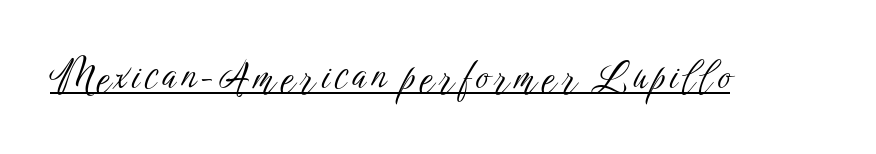
The image shows 39 px light, condensed sans-serif type; set underlined; low stroke contrast and a medium x-height.
